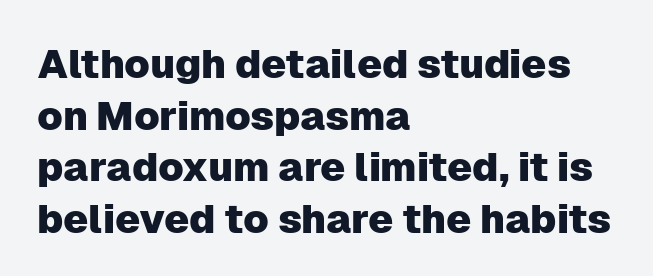
{"serif": "no", "italic": "no", "width": "normal", "stroke_contrast": "low", "x_height": "medium", "monospaced": "no", "underline": "no", "align": "left", "line_spacing": "normal", "line_spacing_ratio": 1.29, "letter_spacing": "normal", "letter_spacing_em": 0.0, "glyph_px": 40}
